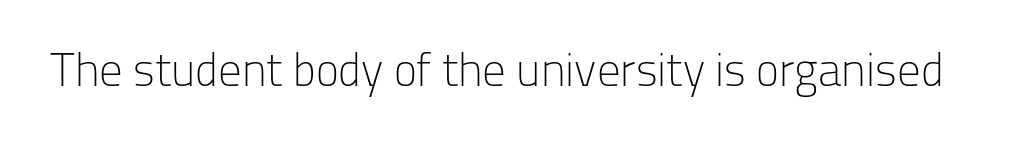
{"serif": "no", "italic": "no", "bold": "no", "weight": "light", "width": "normal", "stroke_contrast": "low", "x_height": "medium", "monospaced": "no", "underline": "no", "letter_spacing": "normal", "letter_spacing_em": 0.0, "glyph_px": 47}
